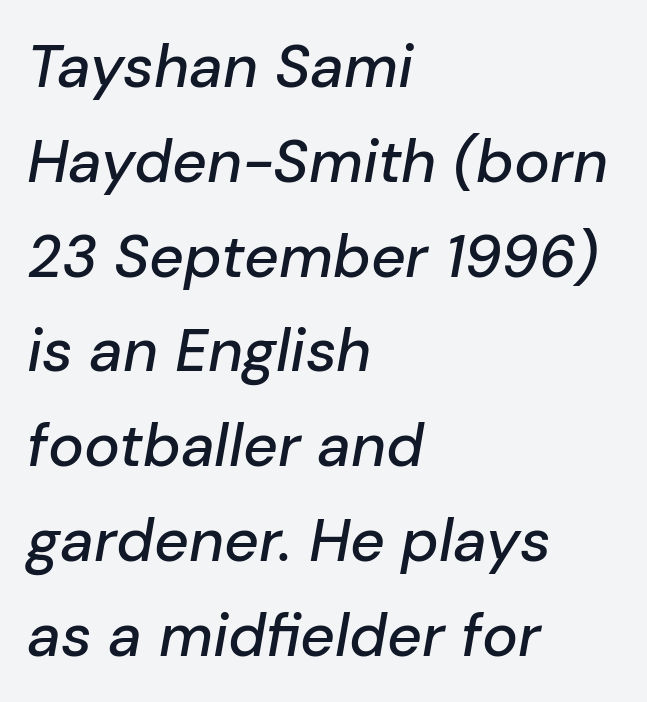
Baseline-to-baseline distance is the conventional proportion of letter height. The string is rendered with underlining switched off. Varying glyph widths throughout — classic text-font behaviour. Italic: yes, the glyphs are oblique.
